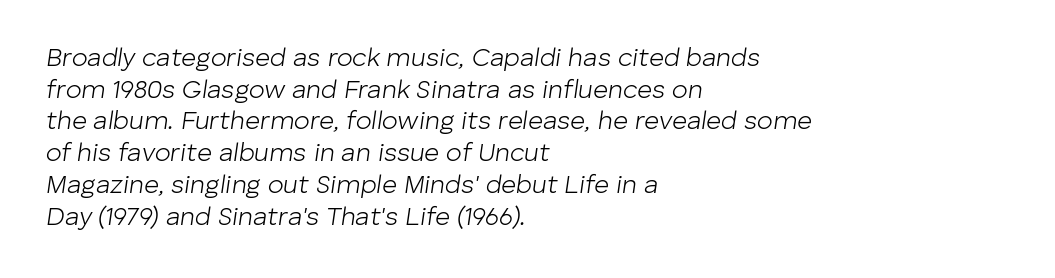
The rendering anchors every line to the left-hand side. Clear beneath every line of the passage. The rendering keeps characters at their native spacing. This sample uses an oblique cut, with every glyph tilted off the vertical. Heaviness? Minimal to ordinary, like unemphasized prose.
